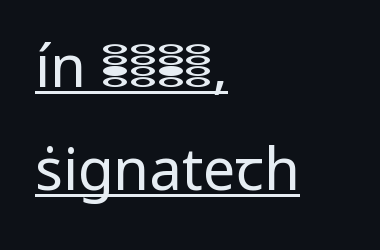
{"serif": "no", "italic": "no", "bold": "no", "weight": "regular", "width": "normal", "stroke_contrast": "low", "x_height": "medium", "monospaced": "no", "underline": "yes", "align": "left", "line_spacing_ratio": 1.78, "letter_spacing": "normal", "letter_spacing_em": 0.0, "glyph_px": 58}
